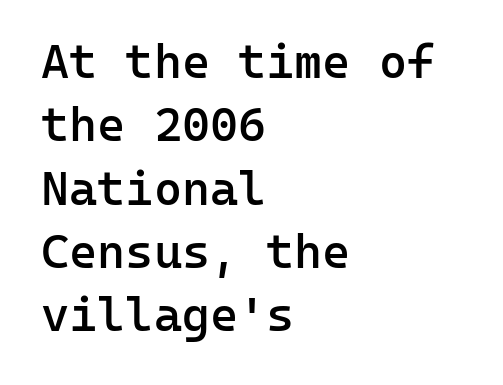
{"serif": "no", "italic": "no", "bold": "semi", "weight": "semibold", "width": "normal", "stroke_contrast": "low", "x_height": "medium", "monospaced": "yes", "underline": "no", "align": "left", "line_spacing": "normal", "line_spacing_ratio": 1.32, "letter_spacing": "normal", "letter_spacing_em": 0.0, "glyph_px": 48}
